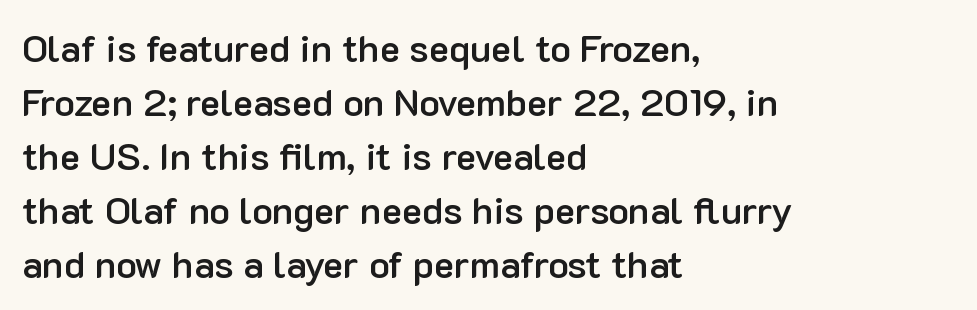
Just letters on the line, the space beneath them empty. These lines carry some extra weight — a demibold, not a full bold. Here the designer chose a conventional face with non-uniform glyph widths. Regular leading. Unlike italic type, these characters show no tilt at all. Serifs: no, the terminals of the letterforms are clean.
